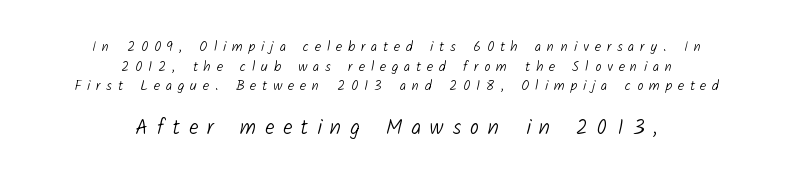
The image shows 21 px text type; set centered, normal line spacing (1.4x), unusually wide letter spacing (+0.42 em), not underlined; the second (bottom) block is 1.5x larger.
